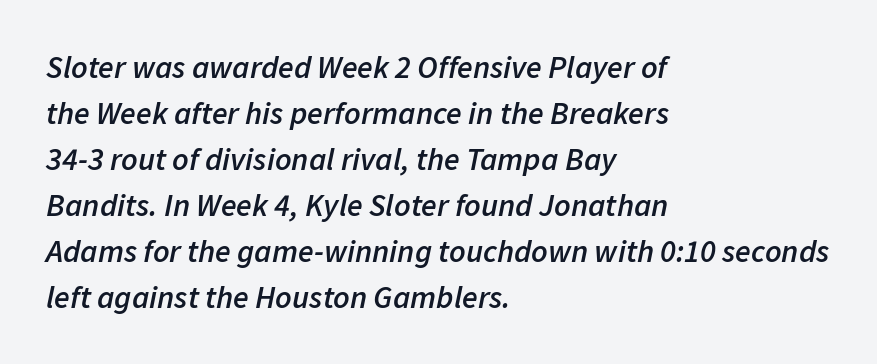
Emphasis-style slanted type is in use. Proportional: the letters do not fall into vertical columns. The tracking reads as untouched default to a designer's eye. Where is the straight margin? On the left. Leading matches the norm, producing a regular column.
